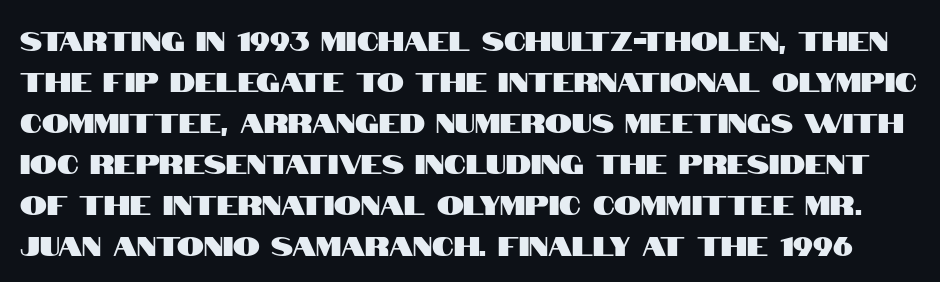
Q: Is the text italic (slanted)? A: No, it is upright.
Q: Is the text underlined? A: No.
Q: Is the spacing between letters normal or unusually wide? A: Normal.
Q: Is the spacing between lines tight, normal or loose? A: Normal.
